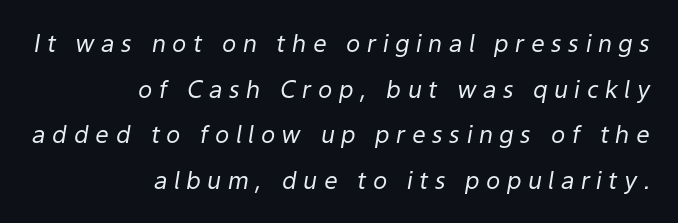
If you measured baseline to baseline, you'd find a long distance. Bare-footed words on every line. Typeset ragged left — the right edge is the straight one. It's the slanting kind of type.
